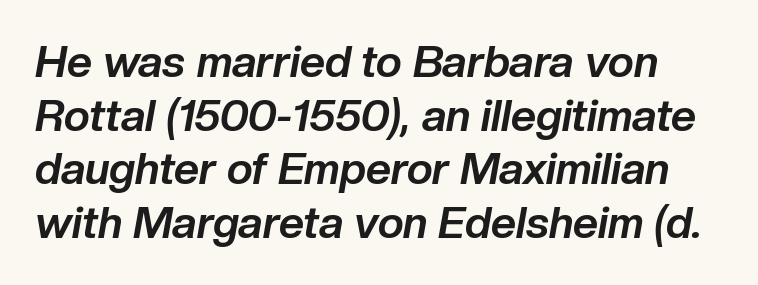
Q: Is the text bold? A: Yes.
Q: Is the text italic (slanted)? A: Yes, it leans right by about 10 degrees.
Q: Is the text underlined? A: No.
Q: Is the spacing between letters normal or unusually wide? A: Normal.
Q: Width (condensed, normal, or wide)? A: Normal.
Q: Stroke contrast? A: Low.
Q: x-height? A: Medium.
Q: Monospaced? A: No.
